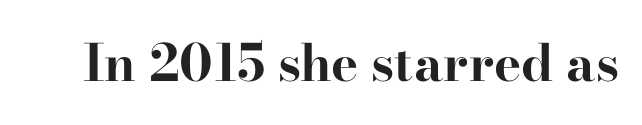
Q: Is the text bold? A: Yes.
Q: Is the text italic (slanted)? A: No, it is upright.
Q: Is the typeface a serif or a sans-serif typeface? A: Serif.
Q: Is the text underlined? A: No.
Q: Is the spacing between letters normal or unusually wide? A: Normal.
Q: Width (condensed, normal, or wide)? A: Wide.
Q: Stroke contrast? A: High.
Q: x-height? A: Small.
Q: Monospaced? A: No.
